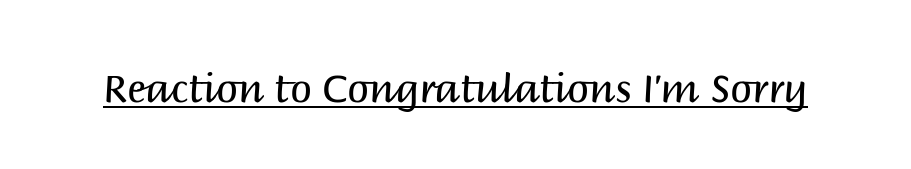
The rendering uses natural spacing where letterforms have individual widths. Weight: regular or lighter. The passage shown has conventional tracking throughout. Emphasis is given by a line drawn under the lettering.
